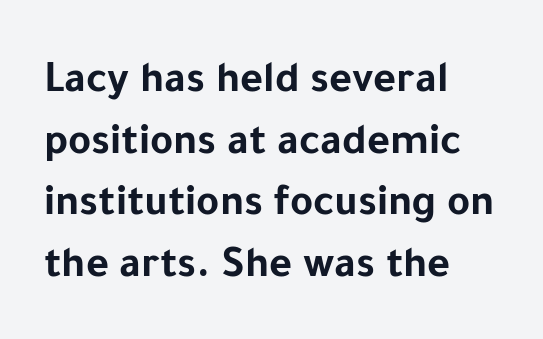
The image shows 44 px bold sans-serif type, upright; set left-aligned, normal line spacing (1.4x), normal letter spacing, not underlined; low stroke contrast and a medium x-height.
